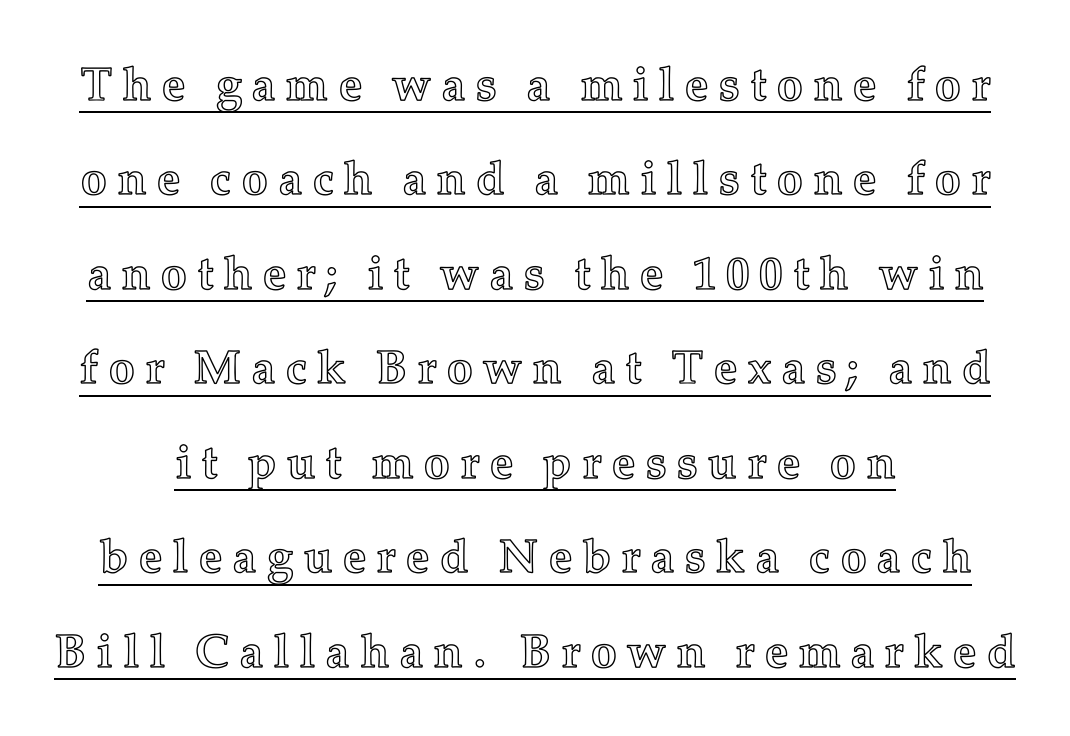
This block would shrink considerably if given ordinary leading; it's expanded now. Each line of the rendering has a horizontal stroke beneath the glyphs. Does the lettering tilt? It doesn't — this is upright. Inter-character spacing is expanded well beyond the font's built-in metrics.
